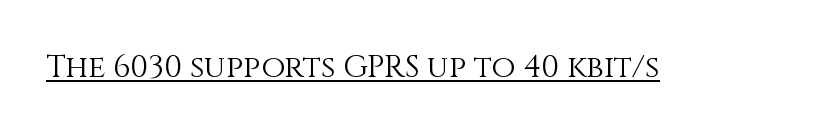
Q: Is the text bold? A: No.
Q: Is the text italic (slanted)? A: No, it is upright.
Q: Is the text underlined? A: Yes.
Q: Is the spacing between letters normal or unusually wide? A: Normal.
Q: Width (condensed, normal, or wide)? A: Normal.
Q: Stroke contrast? A: Medium.
Q: x-height? A: Large.
Q: Monospaced? A: No.
